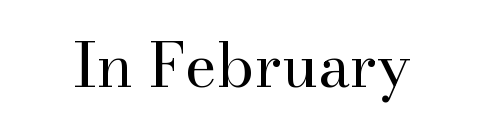
The face used here is seriffed, in the tradition of book romans. Posture: vertical. Spacing verdict: proportional, widths tailored to each character. The passage shown has conventional tracking throughout. Vertical stems look standard width or narrower in stroke. Descenders hang freely into open space.
